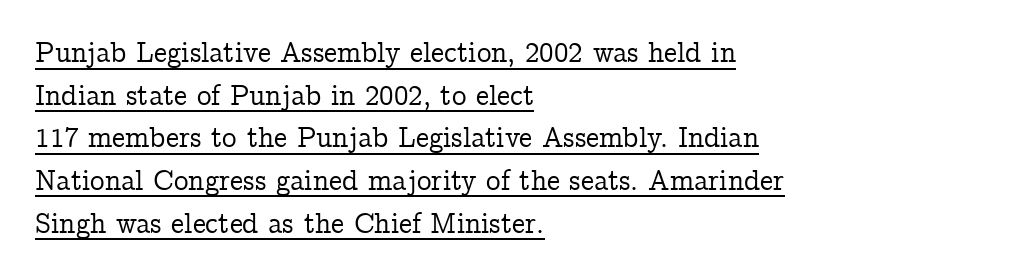
The designer went with a serif here, giving each stem small feet. The axis of the letterforms is exactly vertical. The type is set solid horizontally, with unmodified tracking. The typesetter chose a ragged-right arrangement here. If you measured baseline to baseline, you'd find a middling distance. The passage shown is typed in a proportional face where columns would drift.
